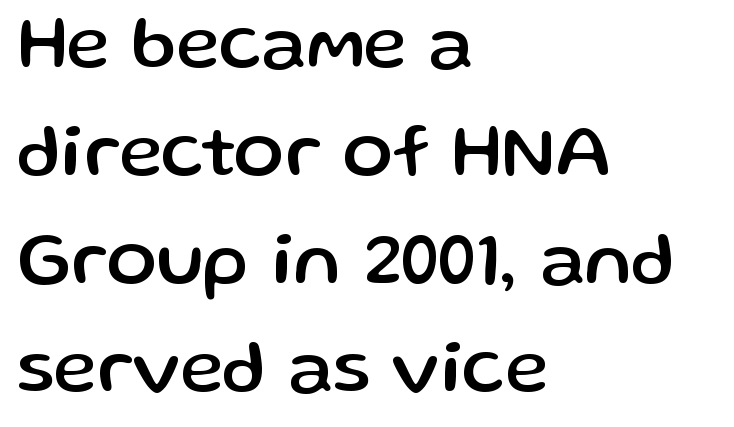
Q: Is the text italic (slanted)? A: No, it is upright.
Q: Is the typeface a serif or a sans-serif typeface? A: Sans-serif.
Q: Is the text underlined? A: No.
Q: How is the paragraph aligned? A: Left-aligned.
Q: Is the spacing between letters normal or unusually wide? A: Normal.
Q: Is the spacing between lines tight, normal or loose? A: Normal.
Q: Width (condensed, normal, or wide)? A: Normal.
Q: Stroke contrast? A: Low.
Q: x-height? A: Medium.
Q: Monospaced? A: No.
